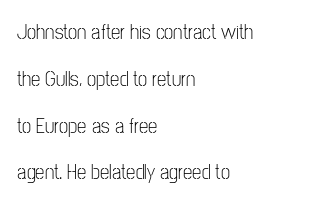
Q: Is the text bold? A: No.
Q: Is the text italic (slanted)? A: No, it is upright.
Q: Is the text underlined? A: No.
Q: How is the paragraph aligned? A: Left-aligned.
Q: Is the spacing between letters normal or unusually wide? A: Normal.
Q: Is the spacing between lines tight, normal or loose? A: Loose.
